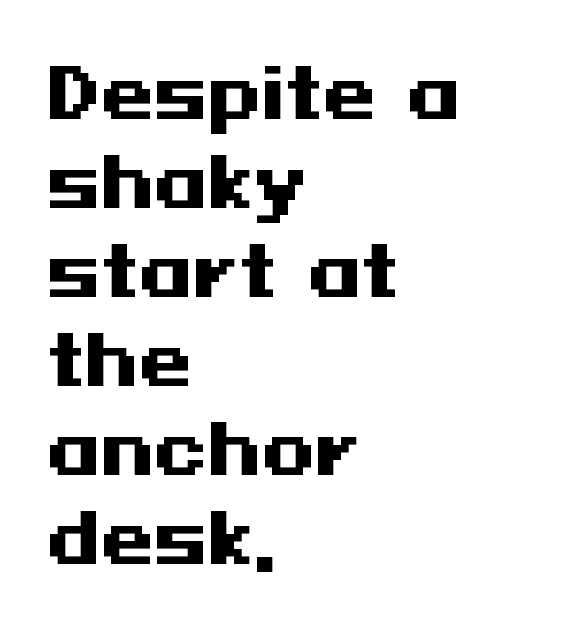
The specimen reads as upright at a glance. Classification — sans serif. Pretty heavy lettering here — definitely bold. The compositor pushed each line to the left boundary.
